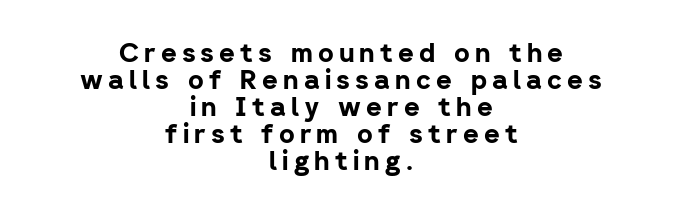
The image shows 27 px bold type, upright; set centered, tight line spacing (1.0x), not underlined.
